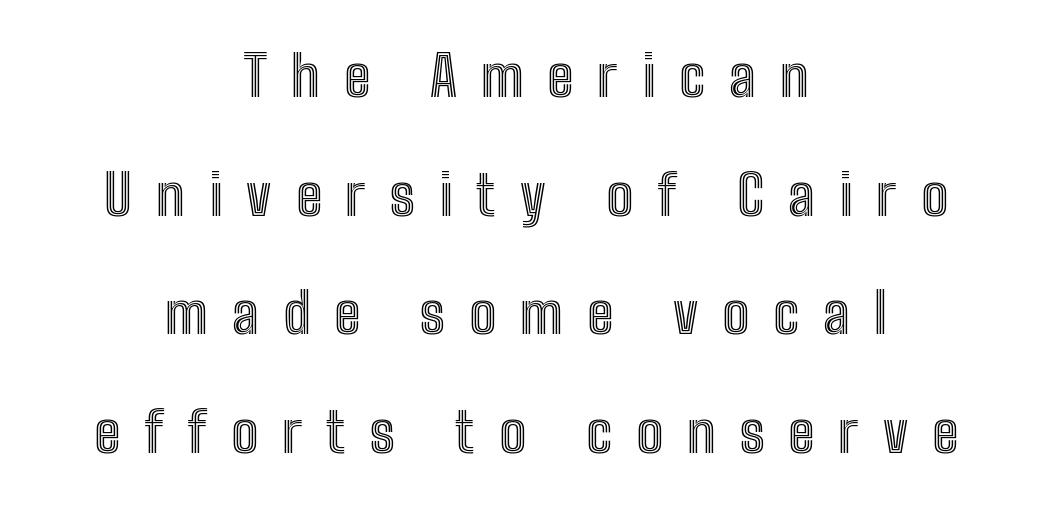
This sample uses expanded letter spacing, leaving extra air between glyphs. One glance says open: line gaps are wider than usual. Does the lettering tilt? It doesn't — this is upright. If you folded the block vertically in half, each line would mirror itself in length.
